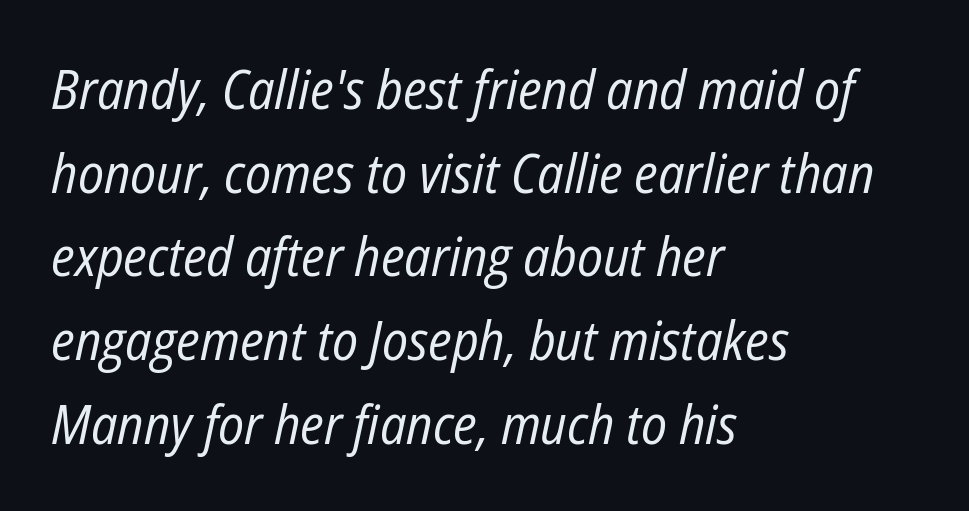
{"italic": "yes", "lean": "right", "slant_degrees": 12, "bold": "no", "weight": "regular", "width": "condensed", "stroke_contrast": "low", "x_height": "medium", "monospaced": "no", "underline": "no", "align": "left", "line_spacing": "normal", "line_spacing_ratio": 1.55, "letter_spacing": "normal", "letter_spacing_em": 0.0, "glyph_px": 54}
